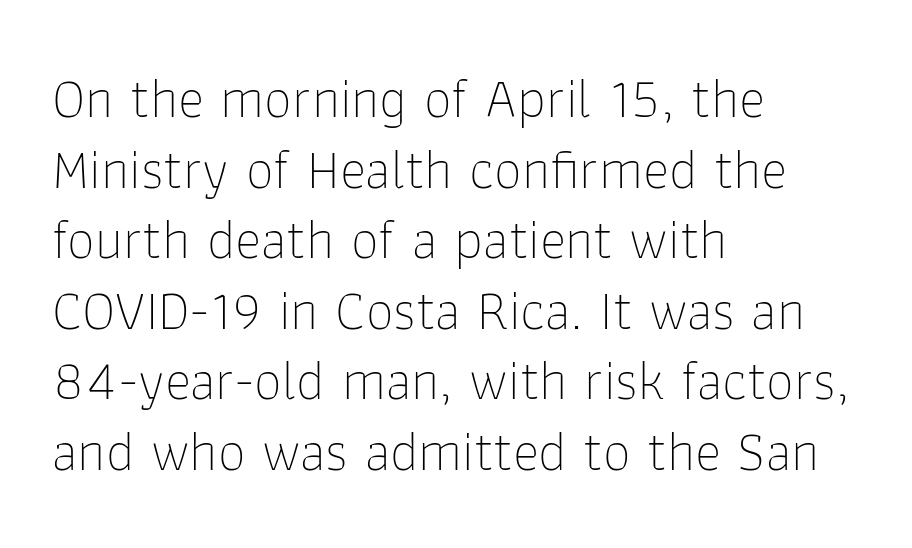
The image shows 56 px thin sans-serif type, upright; set left-aligned, normal line spacing (1.26x), normal letter spacing, not underlined; low stroke contrast and a medium x-height.
